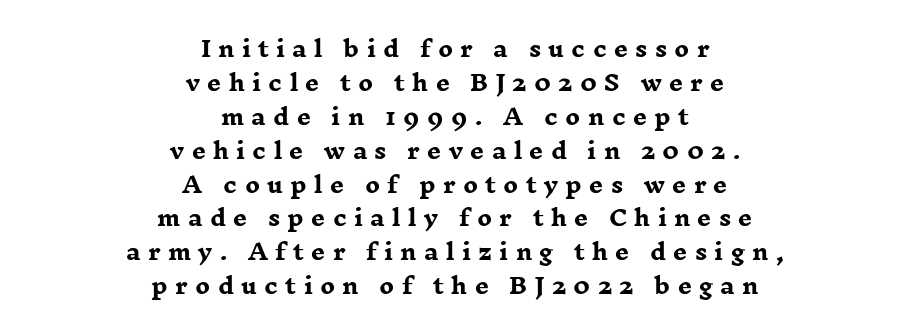
Q: Is the text bold? A: Yes.
Q: Is the text italic (slanted)? A: No, it is upright.
Q: Is the text underlined? A: No.
Q: How is the paragraph aligned? A: Centered.
Q: Is the spacing between letters normal or unusually wide? A: Unusually wide.
Q: Is the spacing between lines tight, normal or loose? A: Normal.
